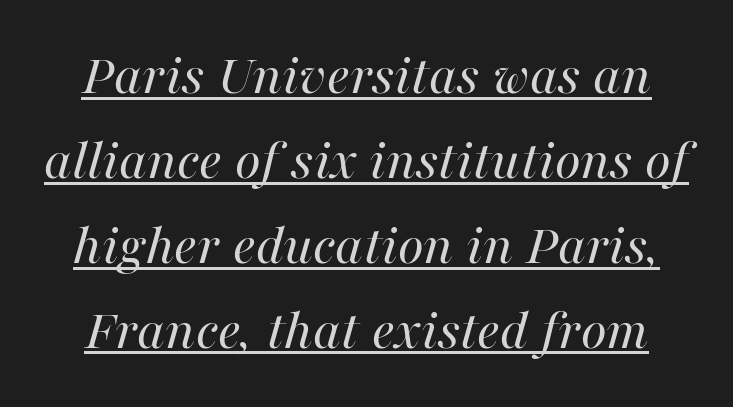
Q: Is the text bold? A: No.
Q: Is the text italic (slanted)? A: Yes, it leans right by about 16 degrees.
Q: Is the text underlined? A: Yes.
Q: Is the spacing between letters normal or unusually wide? A: Normal.
Q: Is the spacing between lines tight, normal or loose? A: Normal.
Q: Width (condensed, normal, or wide)? A: Normal.
Q: Stroke contrast? A: High.
Q: x-height? A: Medium.
Q: Monospaced? A: No.
